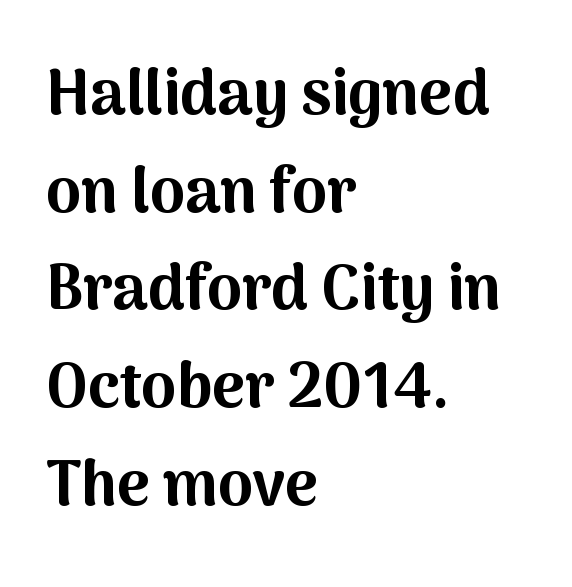
Q: Is the text bold? A: Yes.
Q: Is the text italic (slanted)? A: No, it is upright.
Q: Is the typeface a serif or a sans-serif typeface? A: Sans-serif.
Q: Is the text underlined? A: No.
Q: How is the paragraph aligned? A: Left-aligned.
Q: Is the spacing between letters normal or unusually wide? A: Normal.
Q: Is the spacing between lines tight, normal or loose? A: Normal.
Q: Width (condensed, normal, or wide)? A: Normal.
Q: Stroke contrast? A: Medium.
Q: x-height? A: Medium.
Q: Monospaced? A: No.
